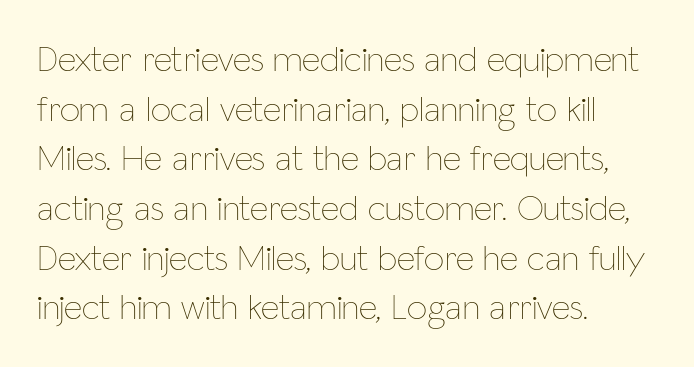
The image shows 36 px thin, condensed type, upright; set left-aligned, normal line spacing (1.38x), normal letter spacing, not underlined; low stroke contrast and a medium x-height.
